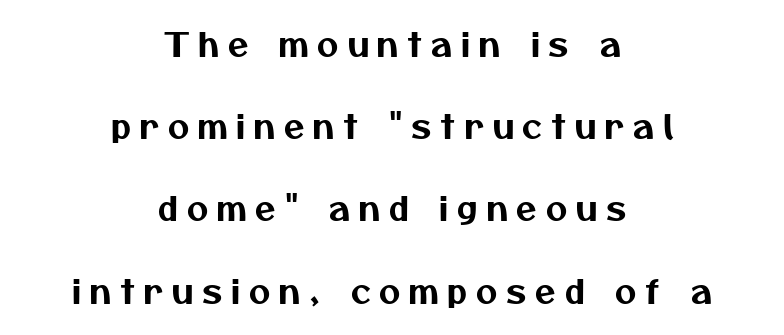
Q: Is the typeface a serif or a sans-serif typeface? A: Sans-serif.
Q: Is the text underlined? A: No.
Q: How is the paragraph aligned? A: Centered.
Q: Is the spacing between letters normal or unusually wide? A: Unusually wide.
Q: Is the spacing between lines tight, normal or loose? A: Loose.
Q: Width (condensed, normal, or wide)? A: Normal.
Q: Stroke contrast? A: Medium.
Q: x-height? A: Medium.
Q: Monospaced? A: No.
